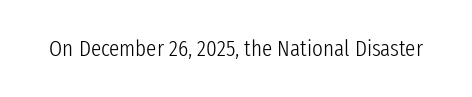
The type is set solid horizontally, with unmodified tracking. Words float on clear page, feet unadorned. A quiet, ordinary-to-light weight characterises the typeface. The type sits square on the baseline with zero lean.
